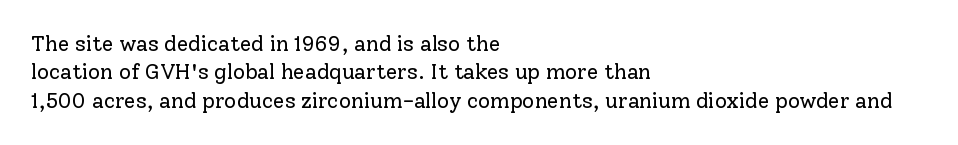
The image shows 21 px text type, upright; set left-aligned, normal line spacing (1.35x), normal letter spacing, not underlined.
